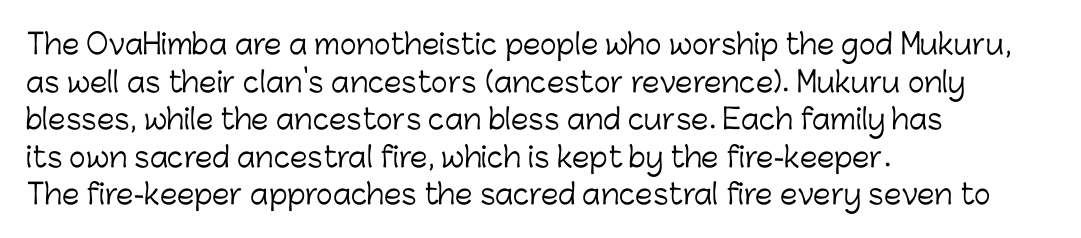
Q: Is the text bold? A: No.
Q: Is the text italic (slanted)? A: No, it is upright.
Q: Is the typeface a serif or a sans-serif typeface? A: Sans-serif.
Q: Is the text underlined? A: No.
Q: How is the paragraph aligned? A: Left-aligned.
Q: Is the spacing between letters normal or unusually wide? A: Normal.
Q: Is the spacing between lines tight, normal or loose? A: Normal.
Q: Width (condensed, normal, or wide)? A: Normal.
Q: Stroke contrast? A: Low.
Q: x-height? A: Medium.
Q: Monospaced? A: No.
